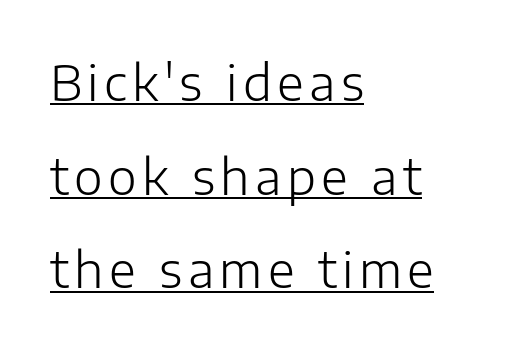
The image shows 49 px light sans-serif type, upright; set left-aligned, loose line spacing (1.91x), underlined; low stroke contrast and a medium x-height.
